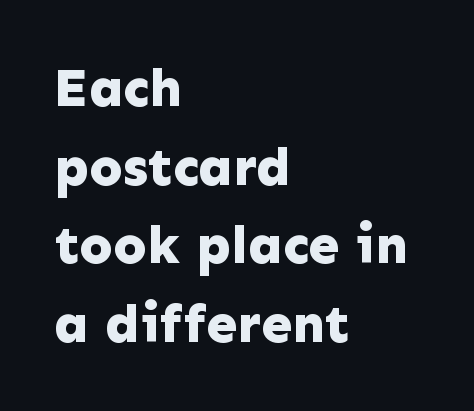
The gaps between neighbouring characters are ordinary and unremarkable. Posture: vertical. Short and long lines alike share a common starting point at left. The string is rendered with underlining switched off.
